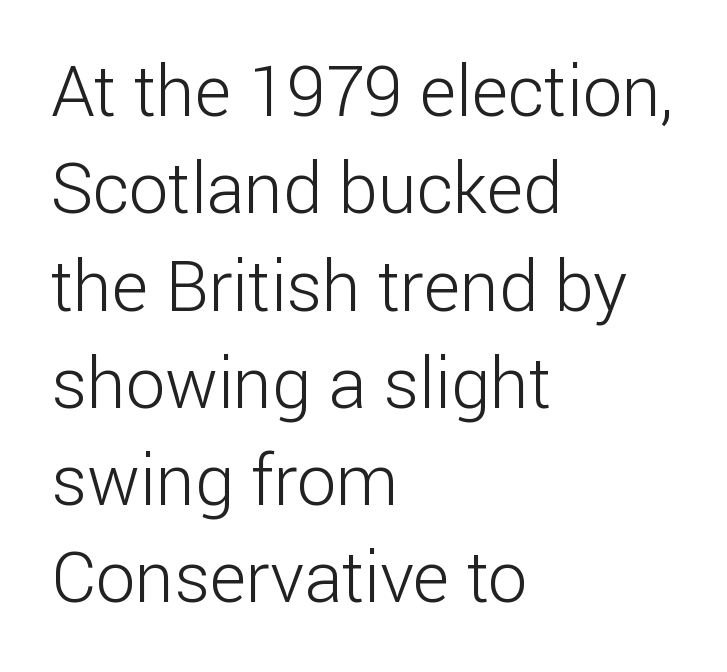
The tracking reads as untouched default to a designer's eye. Letters rest on an invisible, unmarked baseline. A typesetter would call this proportional, since set widths differ per character. The passage shown is typeset with a sans-serif family.
